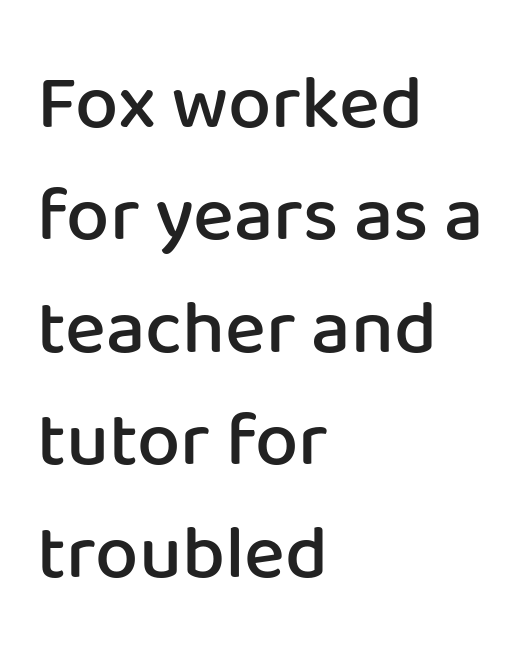
Between one letter and the next there's only the usual sliver of space. A typesetter would mark this as roman, not italic. Examine the stroke ends and you'll find no serifs. These lines are set flush left with a ragged right edge. Each row of text sits above clean, open space.
